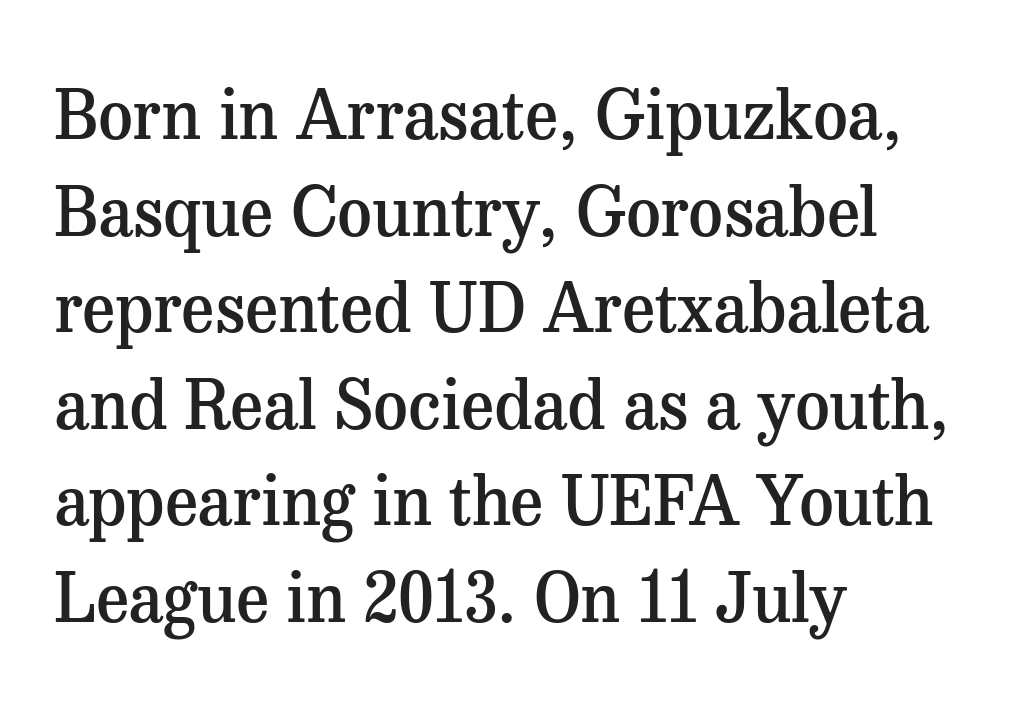
Q: Is the text bold? A: Semi-bold.
Q: Is the text italic (slanted)? A: No, it is upright.
Q: Is the typeface a serif or a sans-serif typeface? A: Serif.
Q: Is the text underlined? A: No.
Q: How is the paragraph aligned? A: Left-aligned.
Q: Is the spacing between letters normal or unusually wide? A: Normal.
Q: Is the spacing between lines tight, normal or loose? A: Normal.
Q: Width (condensed, normal, or wide)? A: Normal.
Q: Stroke contrast? A: Medium.
Q: x-height? A: Medium.
Q: Monospaced? A: No.
